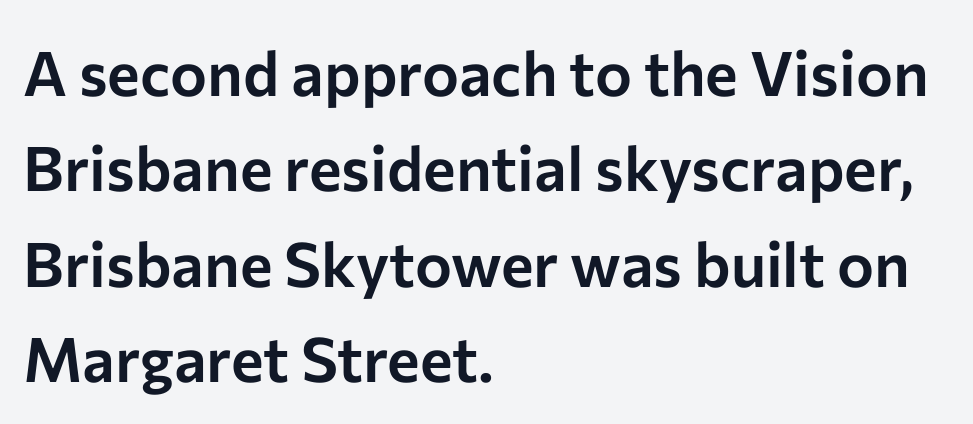
Check the space under the baseline: it is left empty. Each letter keeps its own natural width here, so spacing adapts to shape. The letters carry no serifs — their stems end cleanly without finishing strokes. Glyph-to-glyph distance matches everyday printed text. This block has exactly the height ordinary leading produces. Upright lettering throughout.
